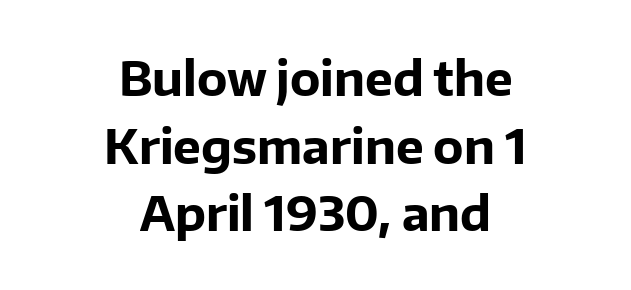
The image shows 47 px bold sans-serif type, upright; set centered, normal line spacing (1.44x), normal letter spacing, not underlined; low stroke contrast and a medium x-height.
